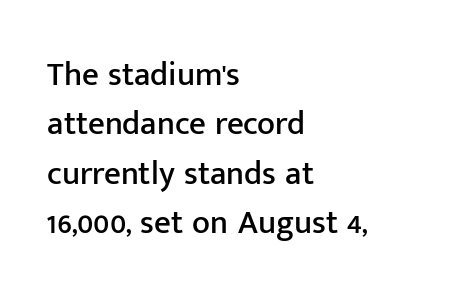
{"serif": "no", "italic": "no", "width": "normal", "stroke_contrast": "low", "x_height": "medium", "monospaced": "no", "underline": "no", "align": "left", "line_spacing": "normal", "line_spacing_ratio": 1.5, "letter_spacing": "normal", "letter_spacing_em": 0.0, "glyph_px": 33}
